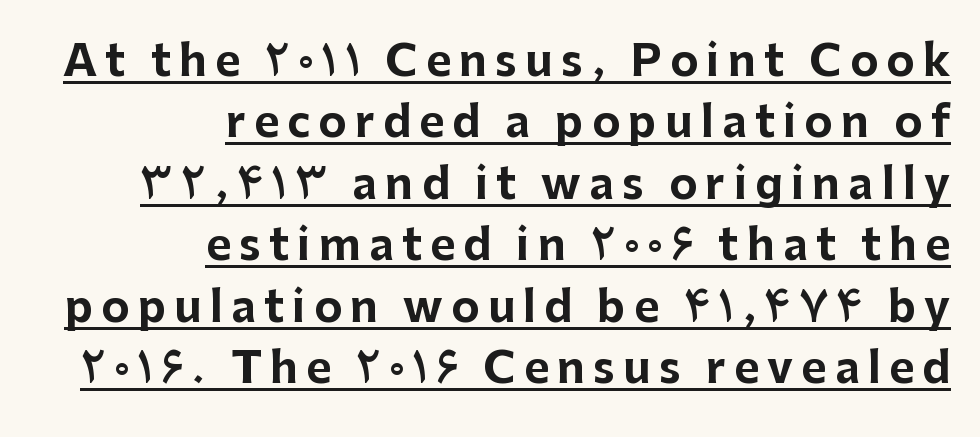
{"serif": "no", "italic": "no", "bold": "yes", "weight": "bold", "width": "normal", "stroke_contrast": "low", "x_height": "medium", "monospaced": "no", "underline": "yes", "align": "right", "line_spacing": "normal", "line_spacing_ratio": 1.43, "glyph_px": 43}
